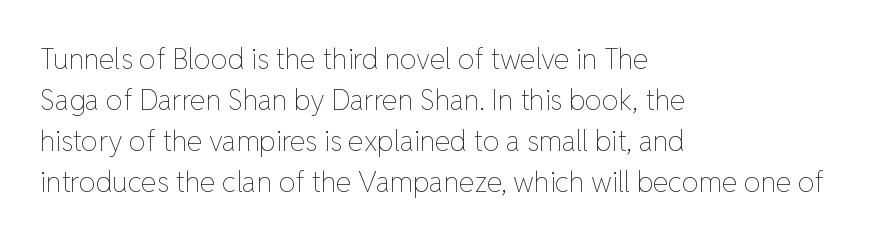
{"italic": "no", "bold": "no", "weight": "thin", "width": "normal", "stroke_contrast": "low", "x_height": "medium", "monospaced": "no", "underline": "no", "align": "left", "line_spacing": "normal", "line_spacing_ratio": 1.47, "letter_spacing": "normal", "letter_spacing_em": 0.0, "glyph_px": 28}
